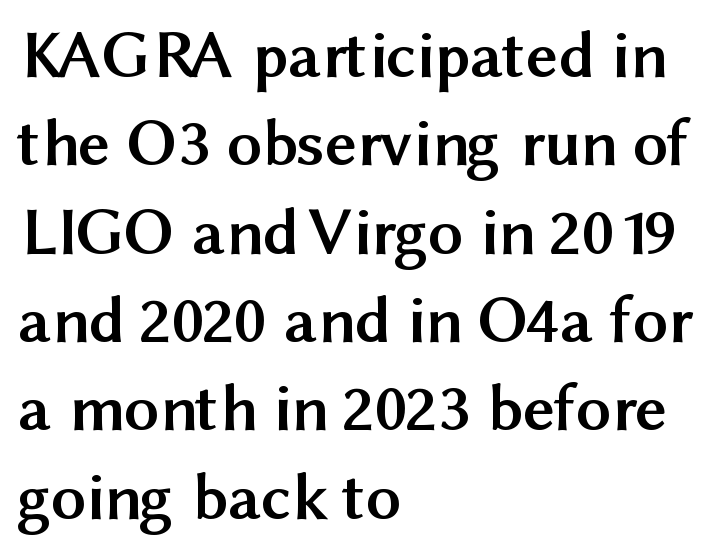
Does the type have serifs? No, each stem ends abruptly. Note the varied advance widths — an 'i' is clearly narrower than an 'm'. The type is set solid horizontally, with unmodified tracking. This is heavy type, rendered in bold.
